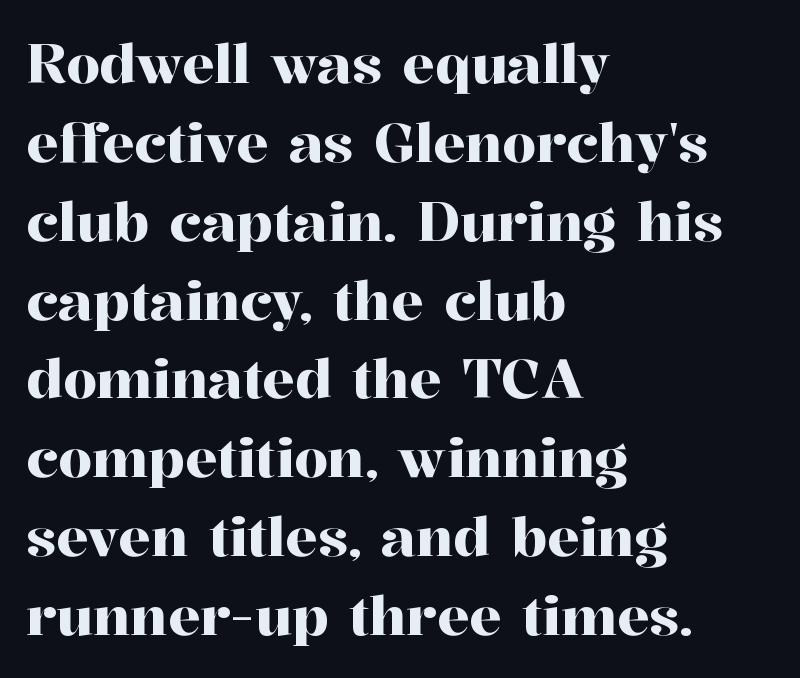
{"serif": "yes", "italic": "no", "width": "normal", "stroke_contrast": "high", "x_height": "medium", "monospaced": "no", "underline": "no", "align": "left", "line_spacing": "normal", "line_spacing_ratio": 1.46, "letter_spacing": "normal", "letter_spacing_em": 0.0, "glyph_px": 54}
